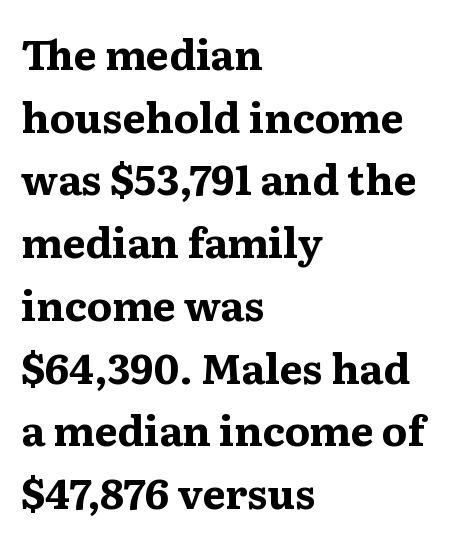
Q: Is the text bold? A: Yes.
Q: Is the text italic (slanted)? A: No, it is upright.
Q: Is the typeface a serif or a sans-serif typeface? A: Serif.
Q: Is the text underlined? A: No.
Q: How is the paragraph aligned? A: Left-aligned.
Q: Is the spacing between letters normal or unusually wide? A: Normal.
Q: Is the spacing between lines tight, normal or loose? A: Normal.
Q: Width (condensed, normal, or wide)? A: Wide.
Q: Stroke contrast? A: Medium.
Q: x-height? A: Medium.
Q: Monospaced? A: No.
